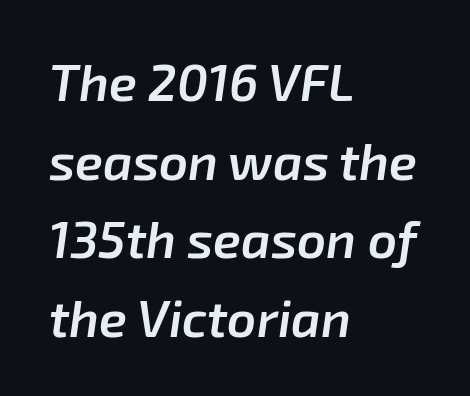
Compared with typical paragraphs, the rows here are spaced about the same. Line beginnings align vertically; line endings do not. In terms of weight, the rendering is demibold, just under bold. Every character sits at an angle, as italics do. The line texture is even and compact thanks to regular tracking.
